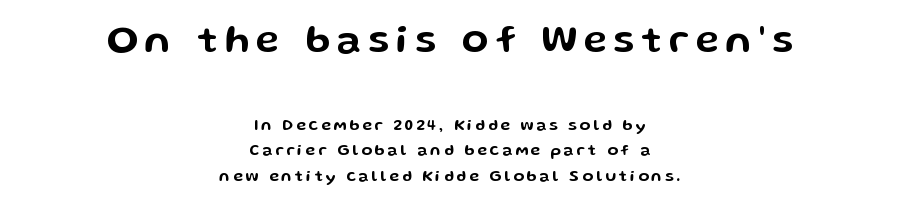
The rendering uses natural spacing where letterforms have individual widths. The lines sit at an ordinary, default distance from one another. These lines were composed using upright roman letters. Check where the strokes stop: nothing finishes them off — pure sans.
